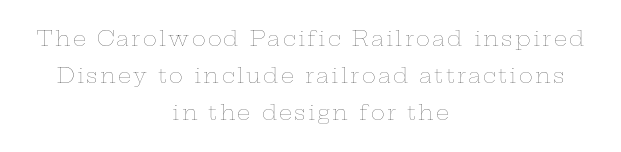
Q: Is the text bold? A: No.
Q: Is the text italic (slanted)? A: No, it is upright.
Q: Is the text underlined? A: No.
Q: How is the paragraph aligned? A: Centered.
